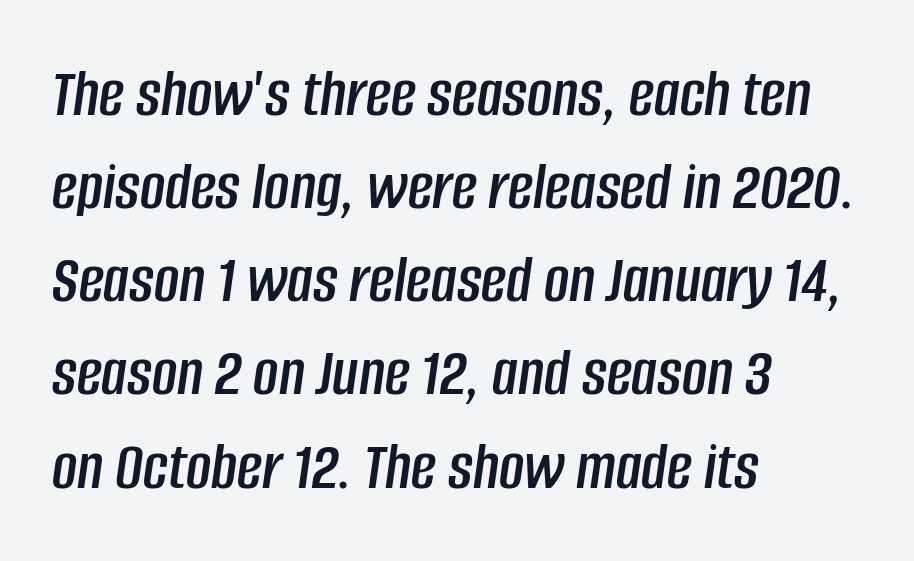
Q: Is the text italic (slanted)? A: Yes, it leans right by about 8 degrees.
Q: Is the text underlined? A: No.
Q: How is the paragraph aligned? A: Left-aligned.
Q: Is the spacing between letters normal or unusually wide? A: Normal.
Q: Is the spacing between lines tight, normal or loose? A: Normal.
Q: Width (condensed, normal, or wide)? A: Condensed.
Q: Stroke contrast? A: Low.
Q: x-height? A: Large.
Q: Monospaced? A: No.
